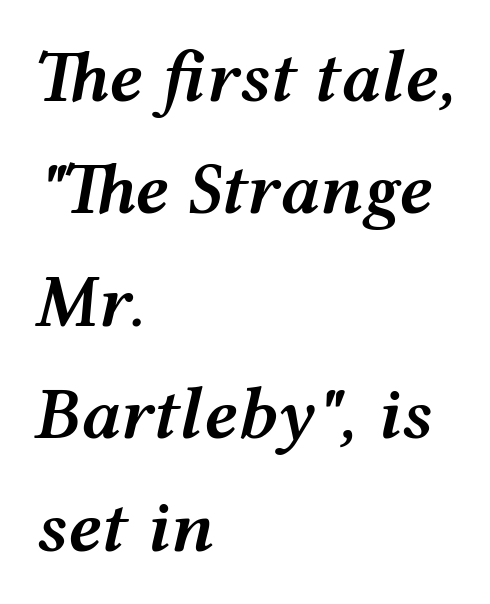
Q: Is the text bold? A: Semi-bold.
Q: Is the text italic (slanted)? A: Yes, it leans right by about 12 degrees.
Q: Is the text underlined? A: No.
Q: How is the paragraph aligned? A: Left-aligned.
Q: Is the spacing between letters normal or unusually wide? A: Normal.
Q: Is the spacing between lines tight, normal or loose? A: Normal.
Q: Width (condensed, normal, or wide)? A: Wide.
Q: Stroke contrast? A: Medium.
Q: x-height? A: Medium.
Q: Monospaced? A: No.
